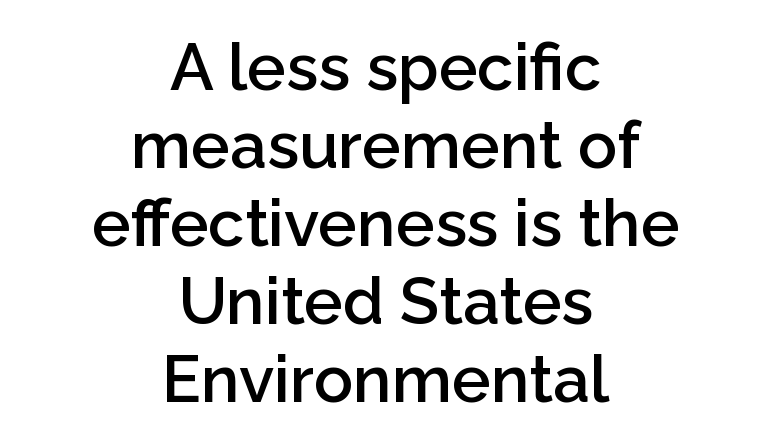
{"serif": "no", "italic": "no", "bold": "semi", "weight": "semibold", "width": "normal", "stroke_contrast": "low", "x_height": "medium", "monospaced": "no", "underline": "no", "align": "center", "line_spacing_ratio": 1.2, "letter_spacing": "normal", "letter_spacing_em": 0.0, "glyph_px": 65}
